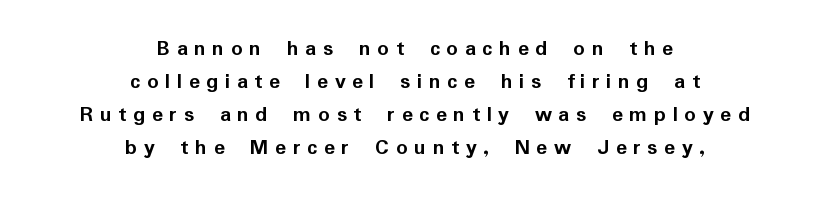
Honestly, the letter spacing is so wide it's the main thing you notice. Bare-footed words on every line. If you folded the block vertically in half, each line would mirror itself in length. Heavy-handed strokes throughout: this text is bold.
